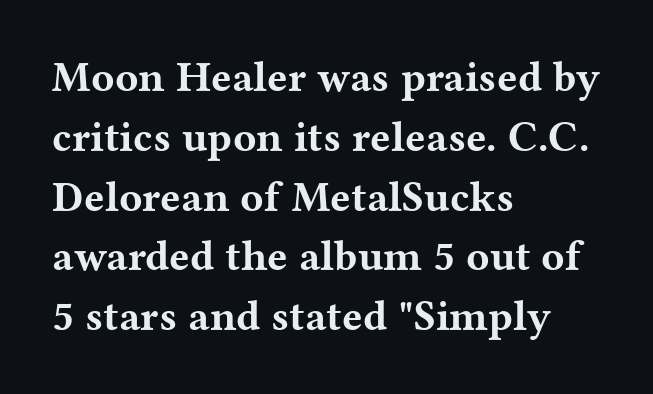
{"serif": "yes", "italic": "no", "bold": "yes", "weight": "bold", "width": "wide", "stroke_contrast": "medium", "x_height": "medium", "monospaced": "no", "underline": "no", "align": "left", "line_spacing": "normal", "line_spacing_ratio": 1.39, "letter_spacing": "normal", "letter_spacing_em": 0.0, "glyph_px": 43}
